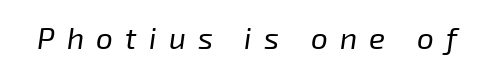
Weight: regular or lighter. The letters are spread apart with noticeably loose tracking. Nobody drew a line under any word here. You could not count columns in this text — the font is proportionally spaced. It's the slanting kind of type.
